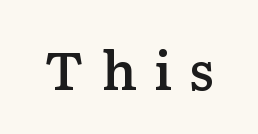
Q: Is the text bold? A: Semi-bold.
Q: Is the text italic (slanted)? A: No, it is upright.
Q: Is the typeface a serif or a sans-serif typeface? A: Serif.
Q: Is the text underlined? A: No.
Q: Is the spacing between letters normal or unusually wide? A: Unusually wide.
Q: Width (condensed, normal, or wide)? A: Normal.
Q: Stroke contrast? A: Low.
Q: x-height? A: Medium.
Q: Monospaced? A: No.
